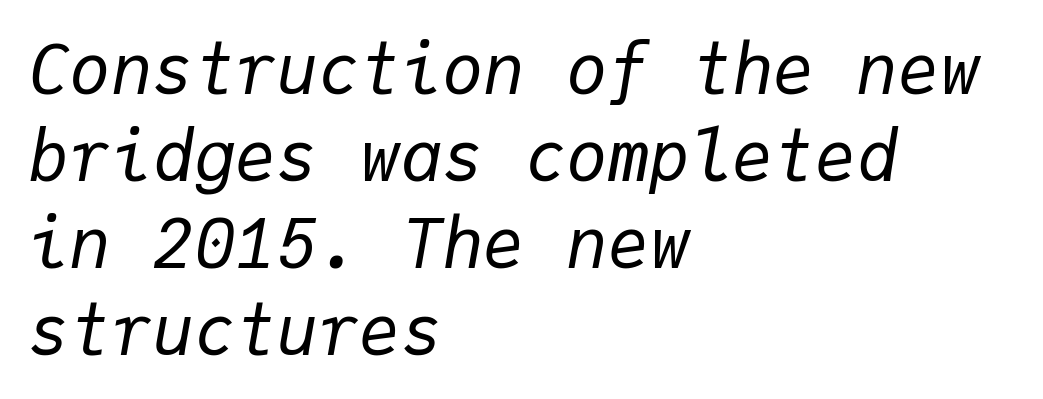
{"italic": "yes", "lean": "right", "slant_degrees": 9, "bold": "no", "weight": "regular", "width": "normal", "stroke_contrast": "low", "x_height": "medium", "monospaced": "yes", "underline": "no", "align": "left", "line_spacing": "normal", "line_spacing_ratio": 1.26, "letter_spacing": "normal", "letter_spacing_em": 0.0, "glyph_px": 69}
